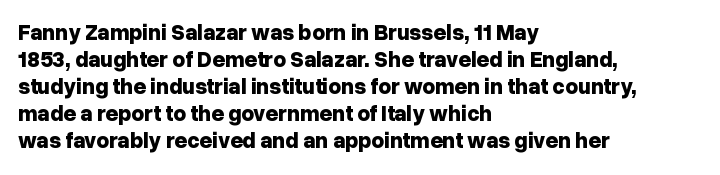
{"italic": "no", "bold": "yes", "underline": "no", "align": "left", "line_spacing_ratio": 1.23, "letter_spacing": "normal", "letter_spacing_em": 0.0, "glyph_px": 22}
